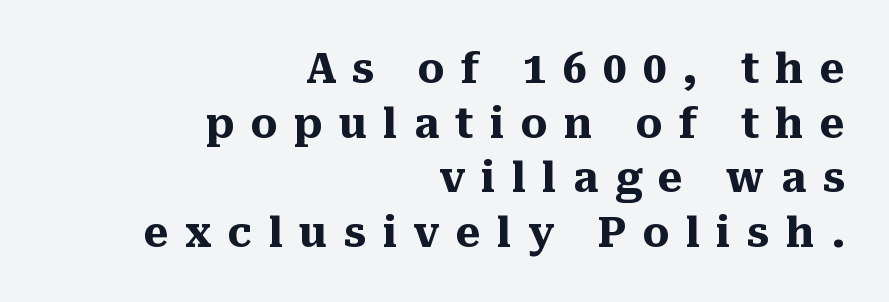
Q: Is the text bold? A: Yes.
Q: Is the text italic (slanted)? A: No, it is upright.
Q: Is the typeface a serif or a sans-serif typeface? A: Serif.
Q: Is the text underlined? A: No.
Q: How is the paragraph aligned? A: Right-aligned.
Q: Is the spacing between letters normal or unusually wide? A: Unusually wide.
Q: Is the spacing between lines tight, normal or loose? A: Normal.
Q: Width (condensed, normal, or wide)? A: Normal.
Q: Stroke contrast? A: Medium.
Q: x-height? A: Medium.
Q: Monospaced? A: No.
